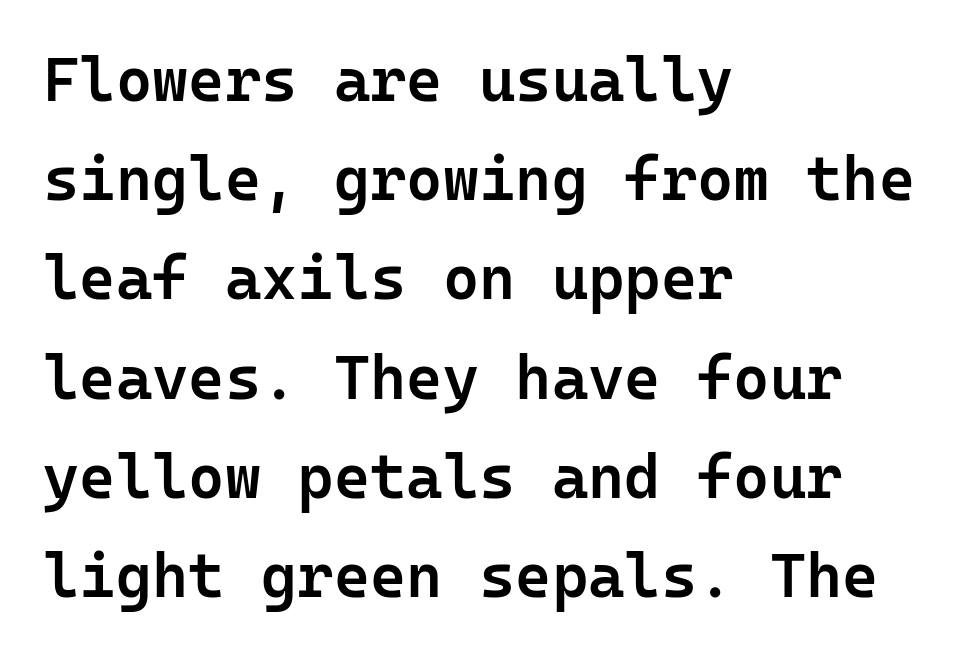
Font category for this specimen: sans-serif. The foot of each line stays bare and open. Reading down the column, the eye jumps a familiar distance to each next line. Fixed-width glyphs throughout — classic coding-font behaviour. Firm but not heavy-handed strokes: this text is semibold.
